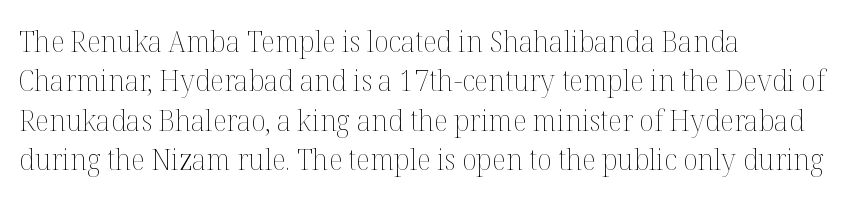
{"italic": "no", "bold": "no", "weight": "thin", "width": "normal", "stroke_contrast": "medium", "x_height": "medium", "monospaced": "no", "underline": "no", "align": "left", "line_spacing": "normal", "line_spacing_ratio": 1.31, "letter_spacing": "normal", "letter_spacing_em": 0.0, "glyph_px": 30}
